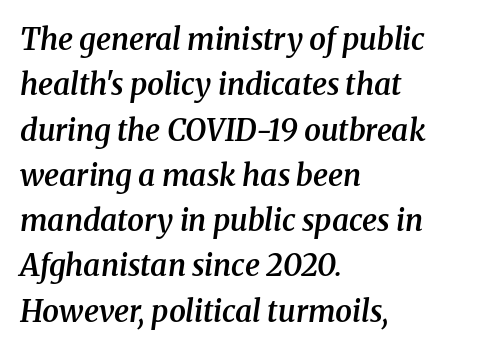
The image shows 30 px semibold serif type, italic (leaning right); set left-aligned, normal line spacing (1.51x), normal letter spacing, not underlined; medium stroke contrast and a medium x-height.
